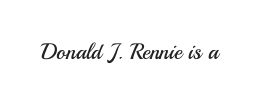
{"bold": "no", "underline": "no", "letter_spacing": "normal", "letter_spacing_em": 0.0, "glyph_px": 22}
